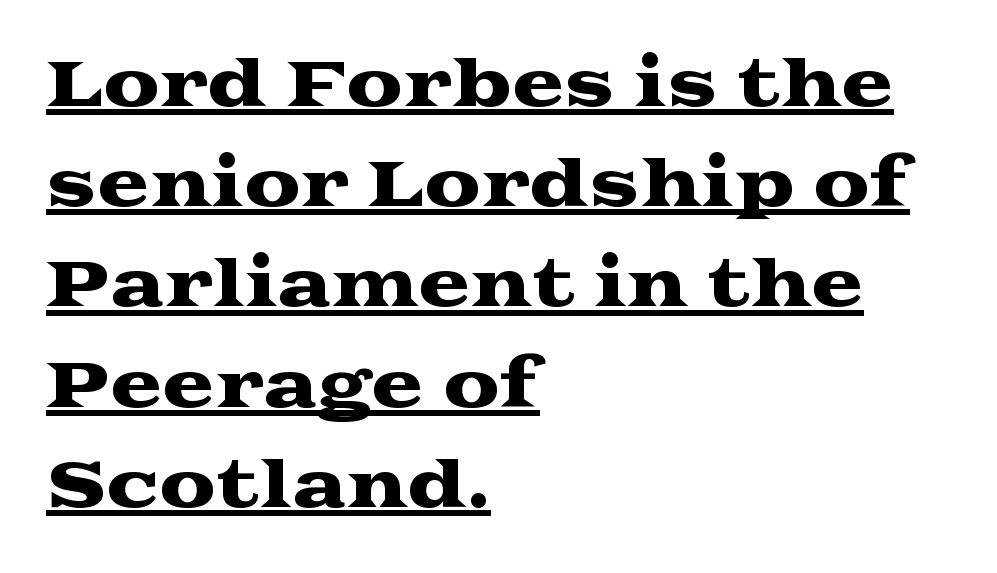
Glance below the letters and you will spot a drawn line. Each letter's strokes conclude with small projecting serifs. The letters stand straight up with perfectly vertical stems. The letters sit at their default tracking, neither squeezed nor spread. Here the designer chose a conventional face with non-uniform glyph widths.
